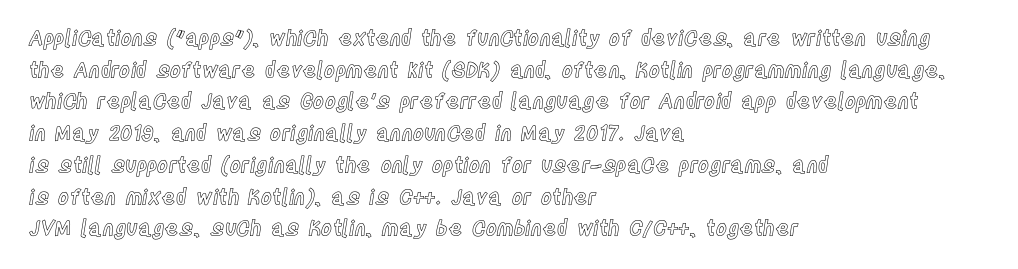
Has an underline been added? It has not. Notice how descenders clear the ascenders below comfortably — that's standard leading. The line texture is even and compact thanks to regular tracking.
